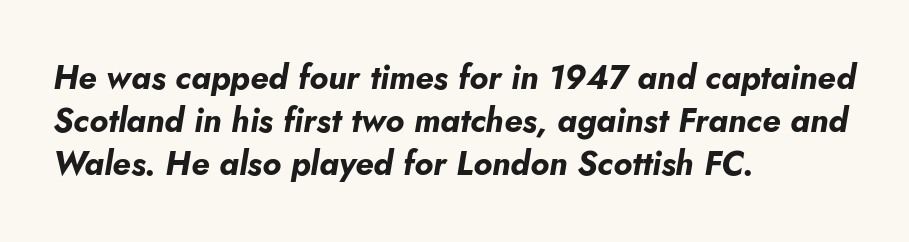
Any mark beneath the type? The region is blank. A student would call this left alignment; a typographer would say flush left, rag right. There's an unmistakable incline to the writing here. In terms of weight, the rendering is a true, heavy bold. Characters follow at the spacing the type designer built in.
